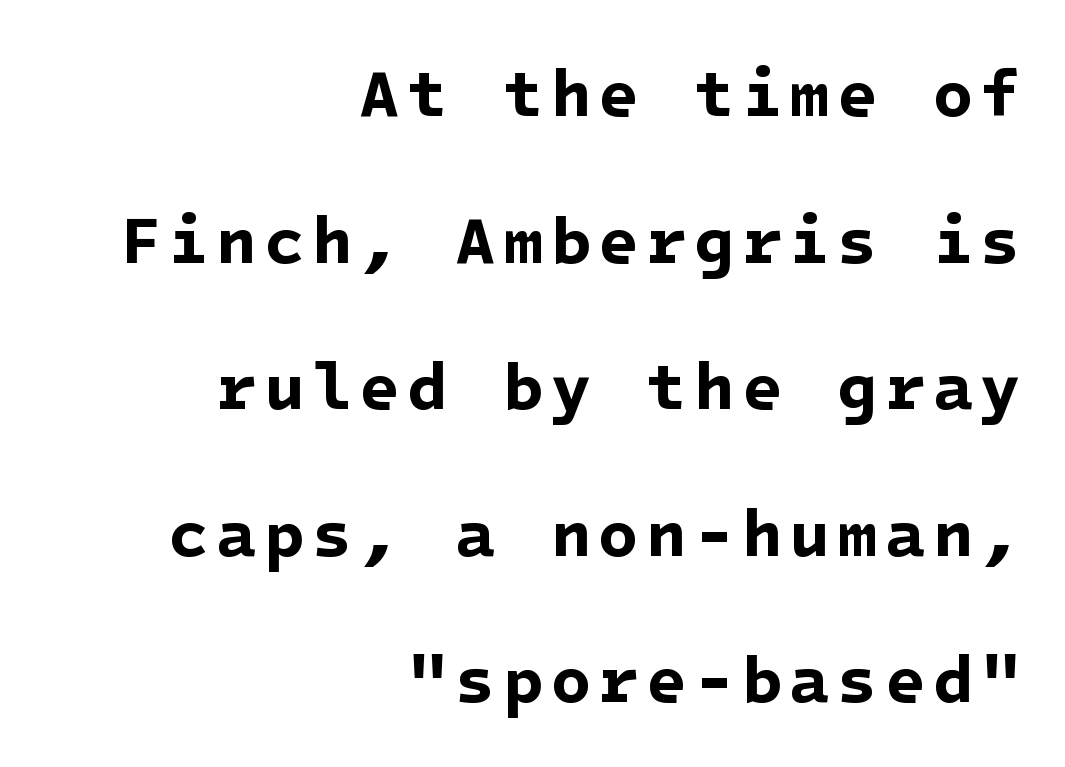
The image shows 66 px bold sans-serif type; set right-aligned, loose line spacing (2.22x), not underlined; low stroke contrast and a medium x-height.
